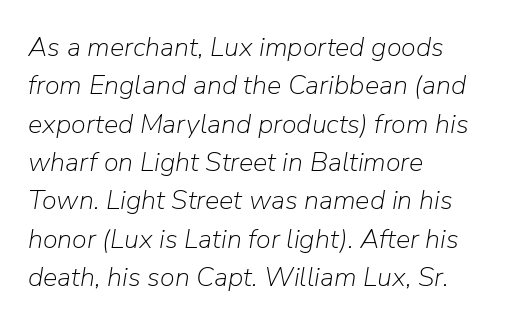
The image shows 27 px text type, italic (leaning right); set left-aligned, normal line spacing (1.42x), normal letter spacing, not underlined.
